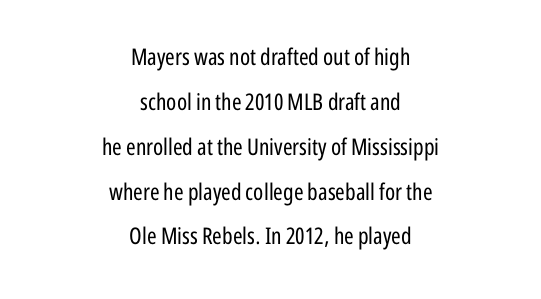
The image shows 23 px text type, upright; set centered, loose line spacing (1.95x), normal letter spacing, not underlined.
